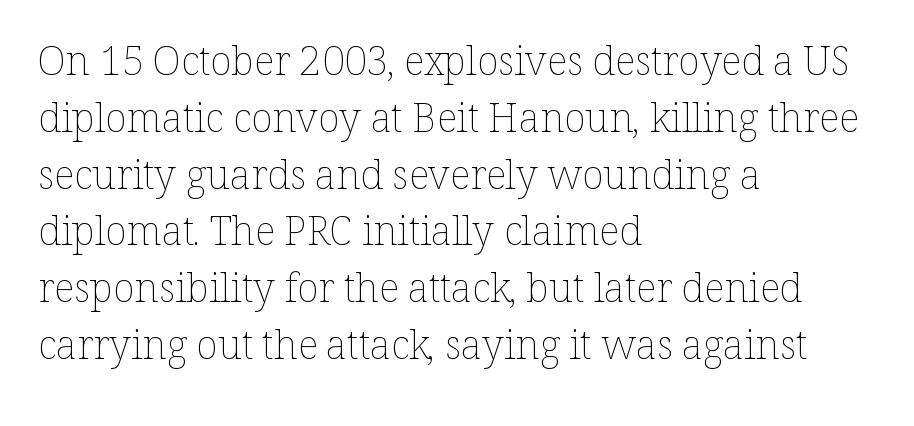
The image shows 40 px thin type, upright; set left-aligned, normal line spacing (1.42x), normal letter spacing, not underlined; low stroke contrast and a medium x-height.
